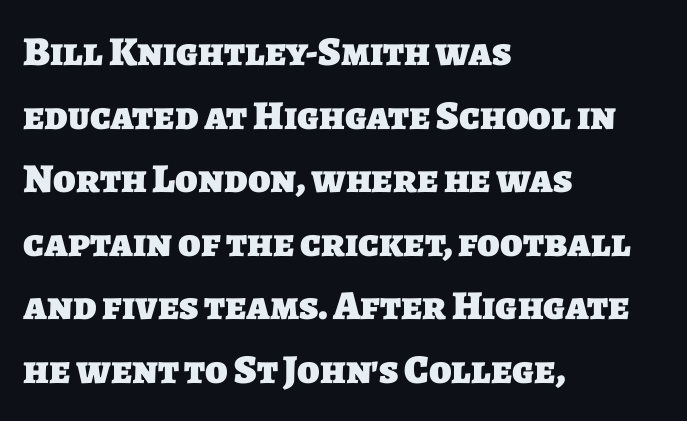
The image shows 41 px heavy sans-serif type; set left-aligned, normal line spacing (1.55x), normal letter spacing, not underlined; low stroke contrast and a large x-height.
